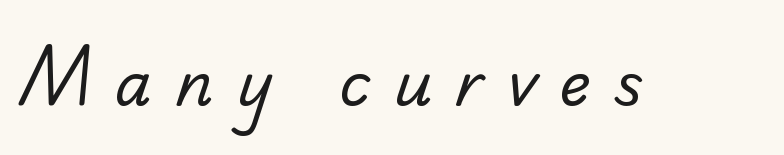
{"serif": "yes", "bold": "no", "weight": "regular", "width": "normal", "stroke_contrast": "low", "x_height": "small", "monospaced": "no", "underline": "no", "letter_spacing": "wide", "letter_spacing_em": 0.4, "glyph_px": 59}
